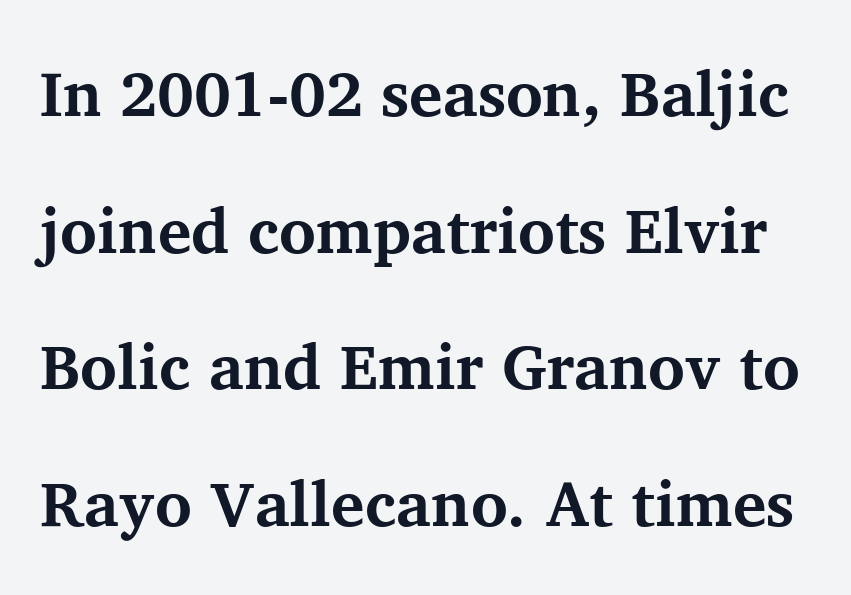
The passage shown is typed in a proportional face where columns would drift. These lines were composed using upright roman letters. The line-height multiplier appears high, well above default. Thick stems and heavy bowls — unmistakably bold. The horizontal fit of the characters is conventional and even. The specimen omits any rule beneath the text block's lines.
